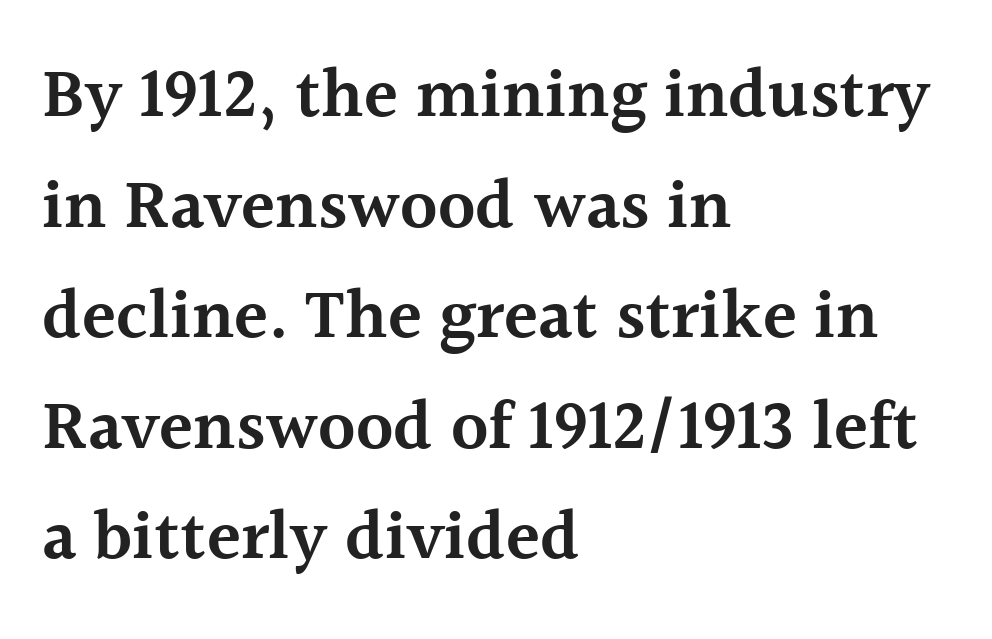
The image shows 70 px semibold serif type, upright; set left-aligned, normal line spacing (1.58x), normal letter spacing, not underlined; a medium x-height.
